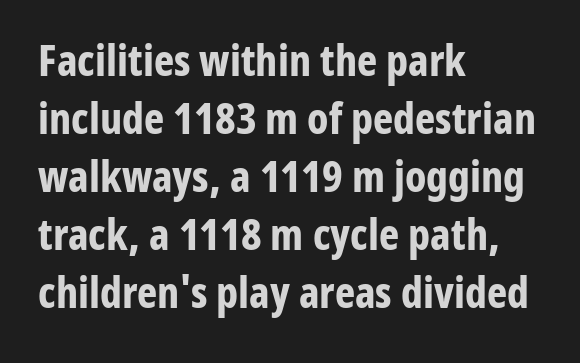
The image shows 43 px bold, condensed sans-serif type, upright; set left-aligned, normal line spacing (1.35x), normal letter spacing, not underlined; low stroke contrast and a medium x-height.
